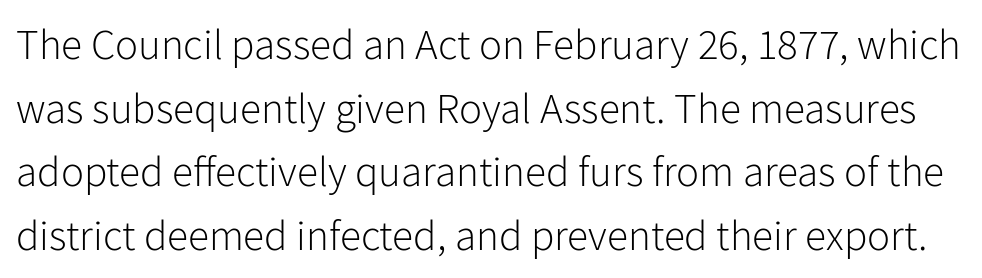
The image shows 43 px light sans-serif type, upright; set normal line spacing (1.48x), normal letter spacing, not underlined; low stroke contrast and a medium x-height.
